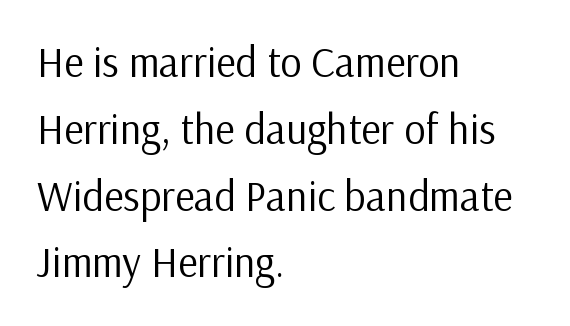
Are there feet on the stems? There aren't — it's a sans. The rendering anchors every line to the left-hand side. Default kerning and tracking; the words read as compact shapes. The baseline area is clear. The face used here is proportionally spaced, like ordinary book or web type.
